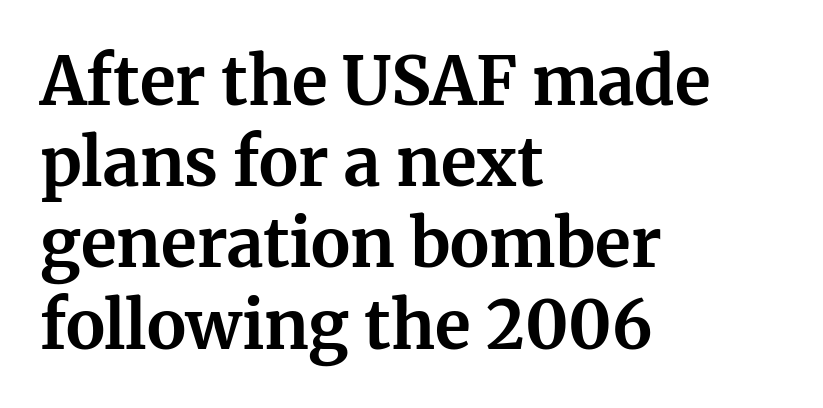
{"serif": "yes", "italic": "no", "bold": "yes", "weight": "bold", "width": "normal", "stroke_contrast": "medium", "x_height": "medium", "monospaced": "no", "underline": "no", "align": "left", "line_spacing_ratio": 1.23, "letter_spacing": "normal", "letter_spacing_em": 0.0, "glyph_px": 66}
